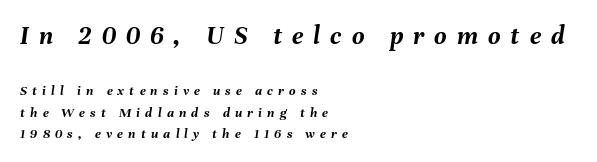
The image shows 27 px bold type, italic (leaning right); set left-aligned, normal line spacing (1.51x), unusually wide letter spacing (+0.37 em), not underlined; the first (top) block is 1.93x larger.
